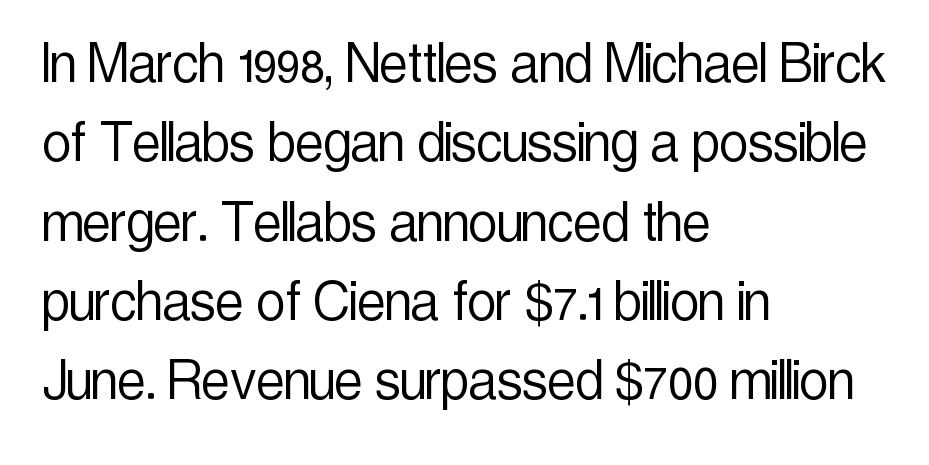
The image shows 64 px light, condensed sans-serif type, upright; set left-aligned, line spacing 1.24x, normal letter spacing, not underlined; a medium x-height.
